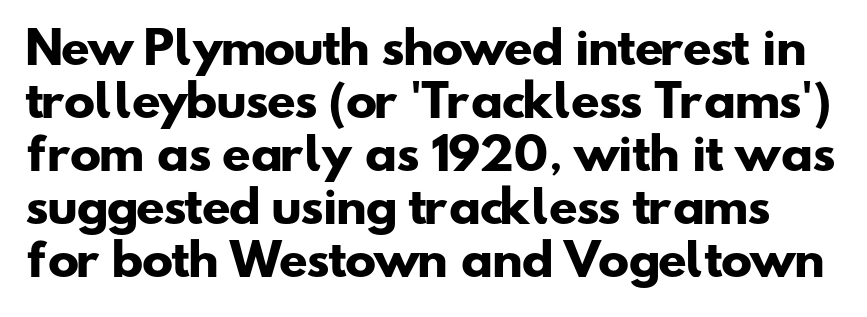
The image shows 42 px heavy, wide sans-serif type; set normal line spacing (1.26x), normal letter spacing, not underlined; low stroke contrast and a small x-height.
